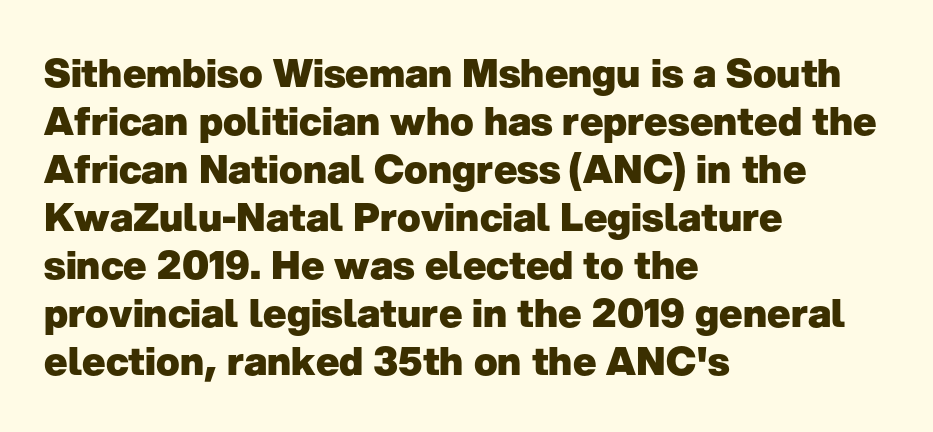
The designer went with a sans here, leaving each stem footless. Posture: vertical. A typesetter would call this proportional, since set widths differ per character. Anything drawn beneath the words? Only blank space.
